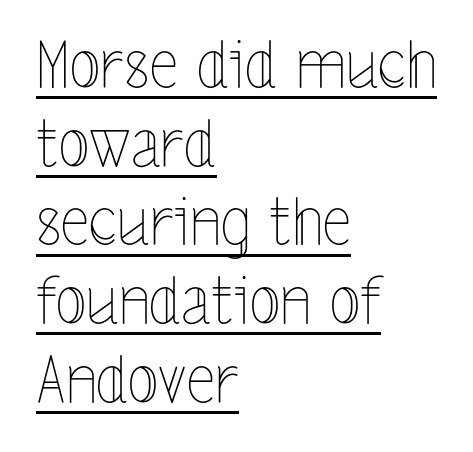
Q: Is the text bold? A: No.
Q: Is the text italic (slanted)? A: No, it is upright.
Q: Is the text underlined? A: Yes.
Q: How is the paragraph aligned? A: Left-aligned.
Q: Is the spacing between letters normal or unusually wide? A: Normal.
Q: Width (condensed, normal, or wide)? A: Condensed.
Q: x-height? A: Medium.
Q: Monospaced? A: No.
